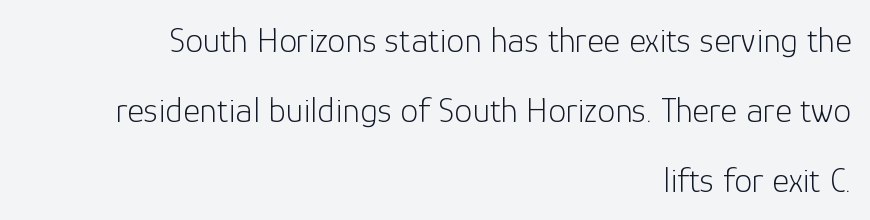
The image shows 36 px light sans-serif type, upright; set right-aligned, loose line spacing (1.95x), normal letter spacing, not underlined; low stroke contrast and a medium x-height.
